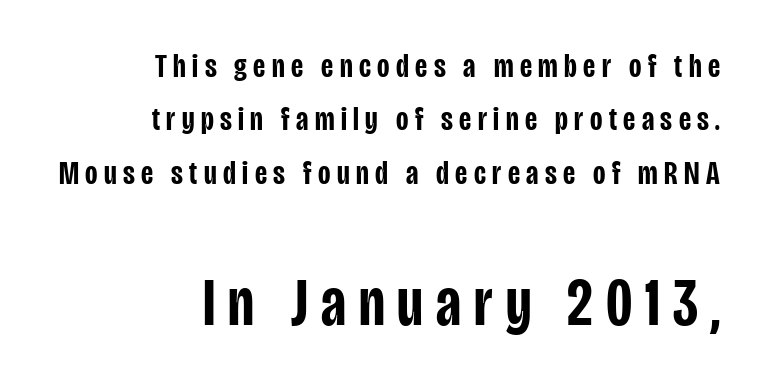
Q: Is the text bold? A: Semi-bold.
Q: Is the text italic (slanted)? A: No, it is upright.
Q: Is the typeface a serif or a sans-serif typeface? A: Sans-serif.
Q: Is the text underlined? A: No.
Q: How is the paragraph aligned? A: Right-aligned.
Q: Is the spacing between lines tight, normal or loose? A: Normal.
Q: Which block of text is set in a larger size, the first (top) or the second (bottom)? A: The second (bottom) one.
Q: Width (condensed, normal, or wide)? A: Condensed.
Q: Stroke contrast? A: Low.
Q: x-height? A: Large.
Q: Monospaced? A: No.
